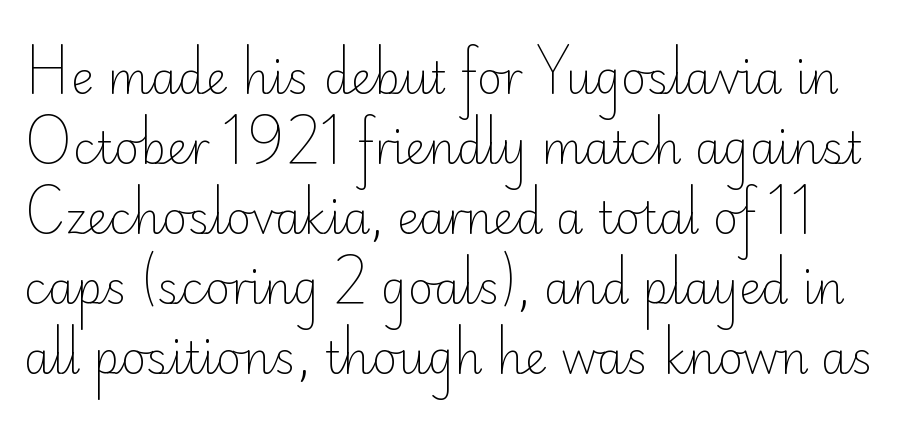
The image shows 44 px light sans-serif type, upright; set normal line spacing (1.59x), normal letter spacing, not underlined; low stroke contrast and a small x-height.
